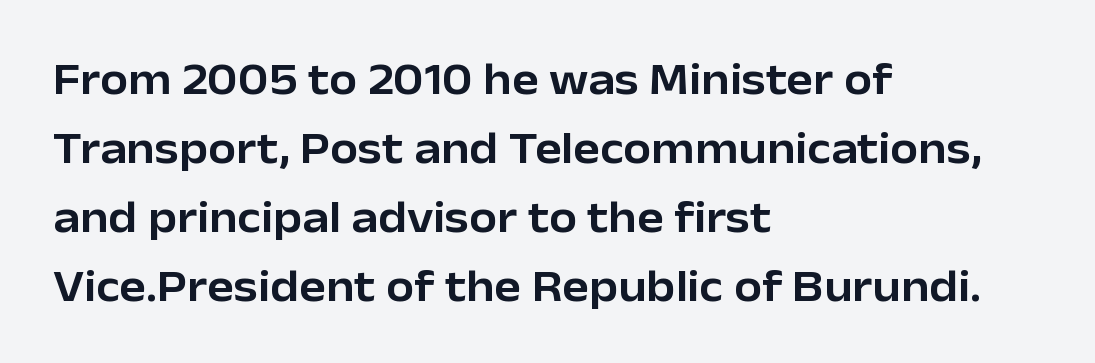
Characters follow at the spacing the type designer built in. No italicization has been applied; the sample stays upright. Looks like regular typesetting: each glyph gets only the width it needs. The vertical gap from one line to the next is medium.
